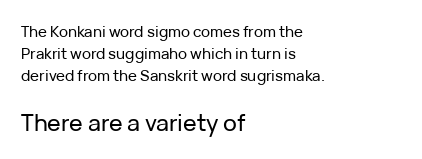
Q: Is the text italic (slanted)? A: No, it is upright.
Q: Is the text underlined? A: No.
Q: How is the paragraph aligned? A: Left-aligned.
Q: Is the spacing between letters normal or unusually wide? A: Normal.
Q: Is the spacing between lines tight, normal or loose? A: Normal.
Q: Which block of text is set in a larger size, the first (top) or the second (bottom)? A: The second (bottom) one.
